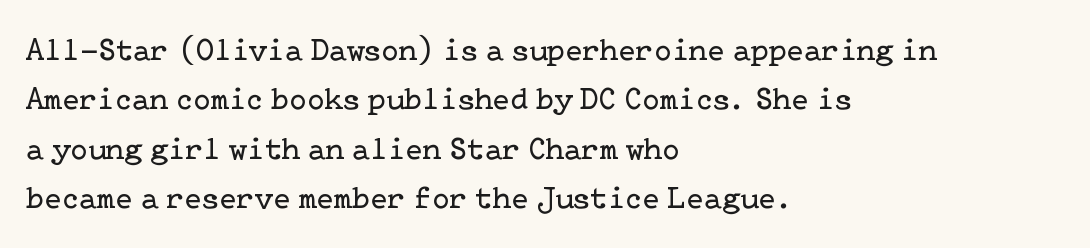
Note: serifs present on the glyphs. Line beginnings align vertically; line endings do not. Stem width sits at or under what a default text font uses. These lines were composed using upright roman letters. In terms of leading, this rendering sits right in the middle. Descenders are the only things crossing below the line.
